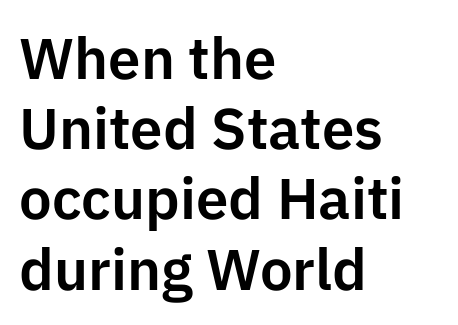
Q: Is the text italic (slanted)? A: No, it is upright.
Q: Is the typeface a serif or a sans-serif typeface? A: Sans-serif.
Q: Is the text underlined? A: No.
Q: How is the paragraph aligned? A: Left-aligned.
Q: Is the spacing between letters normal or unusually wide? A: Normal.
Q: Width (condensed, normal, or wide)? A: Normal.
Q: Stroke contrast? A: Low.
Q: x-height? A: Medium.
Q: Monospaced? A: No.
